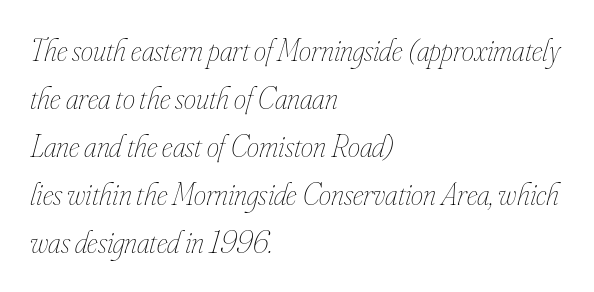
Q: Is the text bold? A: No.
Q: Is the text italic (slanted)? A: Yes, it leans right by about 16 degrees.
Q: Is the text underlined? A: No.
Q: How is the paragraph aligned? A: Left-aligned.
Q: Is the spacing between letters normal or unusually wide? A: Normal.
Q: Is the spacing between lines tight, normal or loose? A: Normal.
Q: Width (condensed, normal, or wide)? A: Condensed.
Q: Stroke contrast? A: Low.
Q: x-height? A: Small.
Q: Monospaced? A: No.
